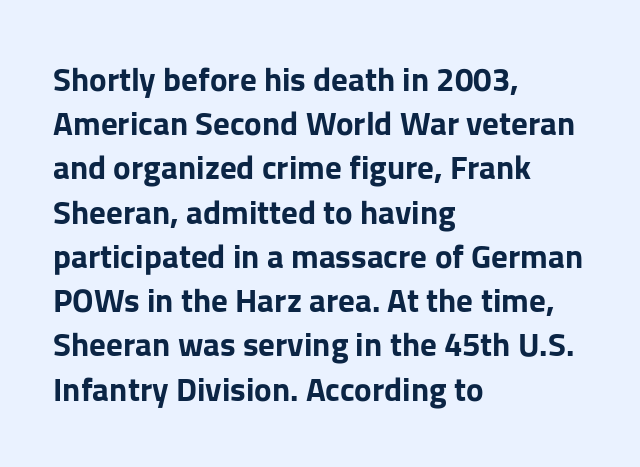
Q: Is the text bold? A: Yes.
Q: Is the text italic (slanted)? A: No, it is upright.
Q: Is the typeface a serif or a sans-serif typeface? A: Sans-serif.
Q: Is the text underlined? A: No.
Q: How is the paragraph aligned? A: Left-aligned.
Q: Is the spacing between letters normal or unusually wide? A: Normal.
Q: Is the spacing between lines tight, normal or loose? A: Normal.
Q: Width (condensed, normal, or wide)? A: Normal.
Q: Stroke contrast? A: Low.
Q: x-height? A: Medium.
Q: Monospaced? A: No.
